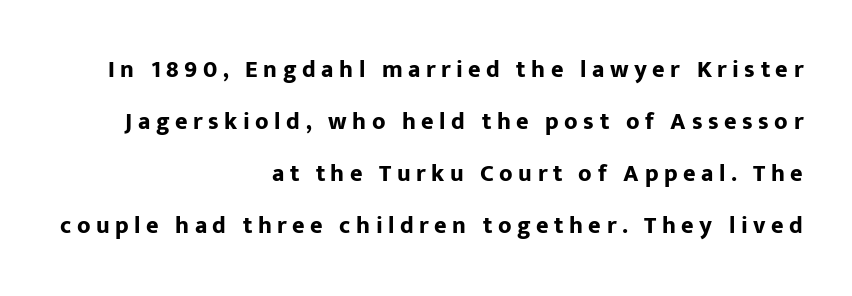
Reading down the column, the eye jumps a long way to each next line. Quick note: not italic, upright. Notice how thick the strokes are: this is what a full bold looks like. Someone cranked the tracking dial way up on this one.
